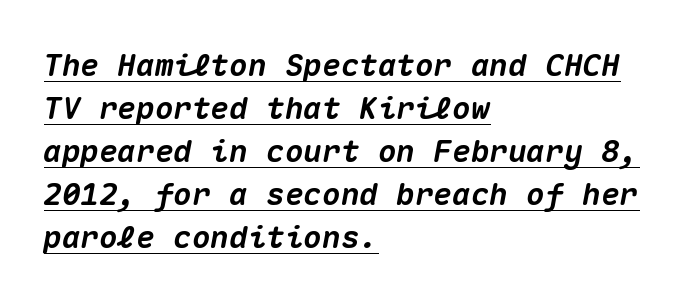
{"italic": "yes", "lean": "right", "slant_degrees": 10, "bold": "yes", "weight": "heavy", "width": "normal", "stroke_contrast": "medium", "x_height": "medium", "monospaced": "yes", "underline": "yes", "align": "left", "line_spacing": "normal", "line_spacing_ratio": 1.39, "letter_spacing": "normal", "letter_spacing_em": 0.0, "glyph_px": 31}
